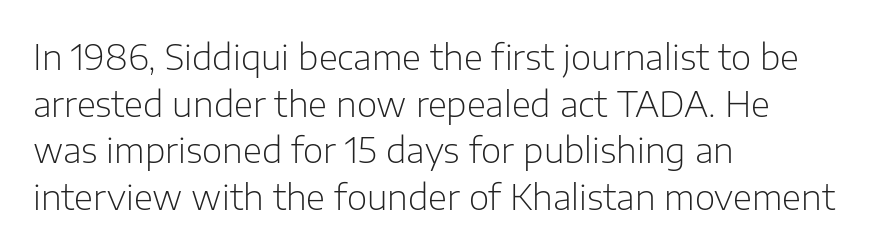
Notice how the stems are strictly vertical — no italics here. Proportional: the letters do not fall into vertical columns. Each row of text sits above clean, open space. Does extra space separate the letters? No, they use regular spacing. Observe the absence of serifs on each vertical stroke in this sample. Is there much room between lines? A standard amount, neither cramped nor airy.
